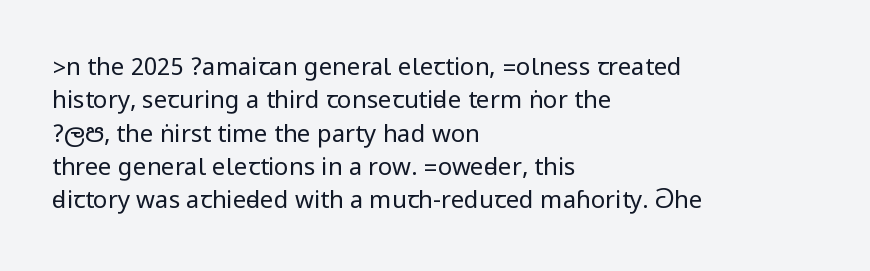
The letterforms sit at book weight or below. Posture: straight, roman, zero tilt. Tracking value appears to be zero — textbook default spacing. The passage shown stacks its lines at a standard gap. Is the block centered? No — it sits flush against the left margin. The foot of each line stays bare and open.
